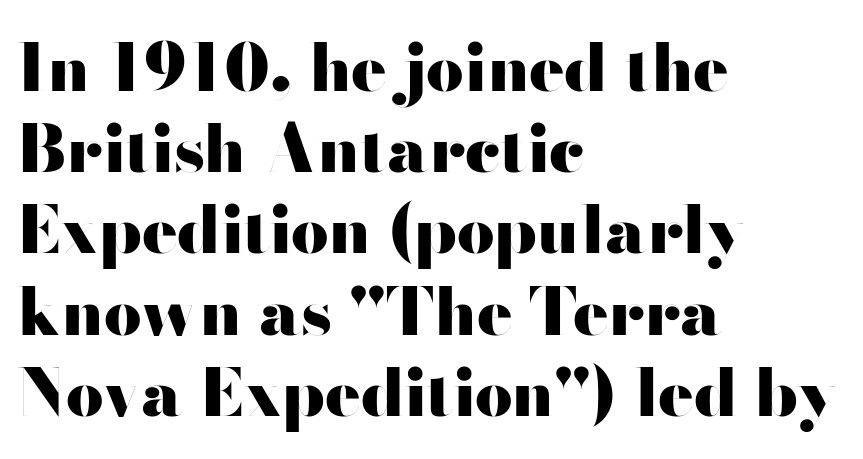
The image shows 66 px heavy, wide type, upright; set left-aligned, line spacing 1.23x, normal letter spacing, not underlined; high stroke contrast and a small x-height.
